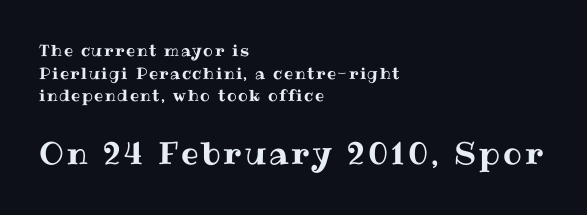
{"italic": "no", "width": "normal", "stroke_contrast": "medium", "x_height": "medium", "monospaced": "no", "underline": "no", "align": "left", "line_spacing": "normal", "line_spacing_ratio": 1.41, "larger_block": "second", "size_ratio": 1.94, "glyph_px": 31}
